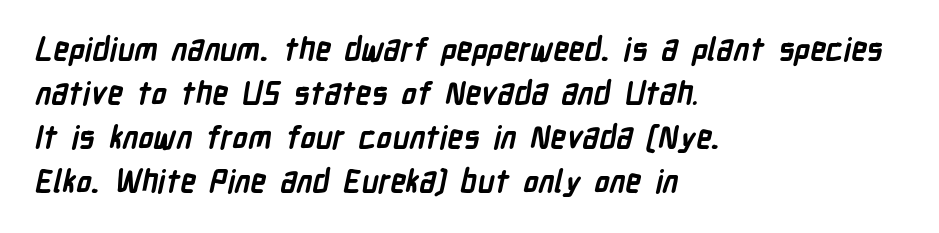
The image shows 31 px semibold, condensed sans-serif type; set left-aligned, normal line spacing (1.42x), normal letter spacing, not underlined; low stroke contrast and a medium x-height.
